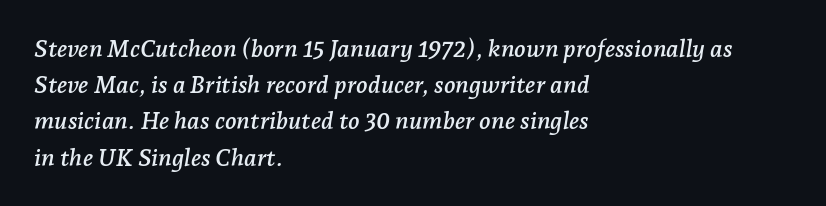
Is the letter spacing exaggerated? No — it looks like the ordinary default. The paragraph has a hard left edge and a soft right edge. Underlining? Definitely not there. Does the lettering tilt? It does — this is italic.
